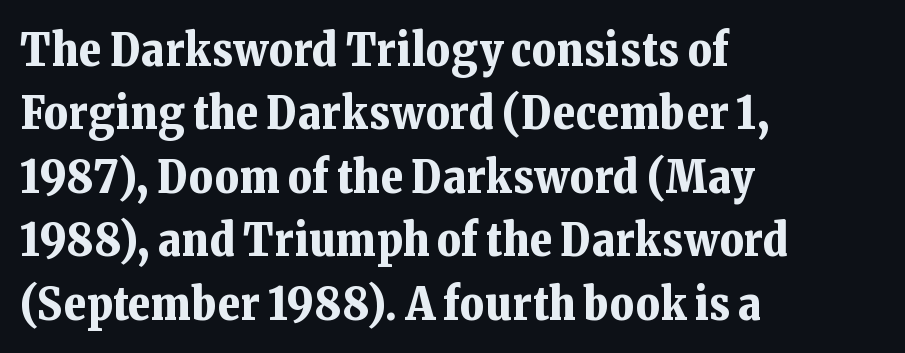
{"serif": "yes", "italic": "no", "bold": "yes", "weight": "bold", "width": "normal", "stroke_contrast": "low", "x_height": "medium", "monospaced": "no", "underline": "no", "align": "left", "line_spacing": "normal", "line_spacing_ratio": 1.38, "letter_spacing": "normal", "letter_spacing_em": 0.0, "glyph_px": 46}
